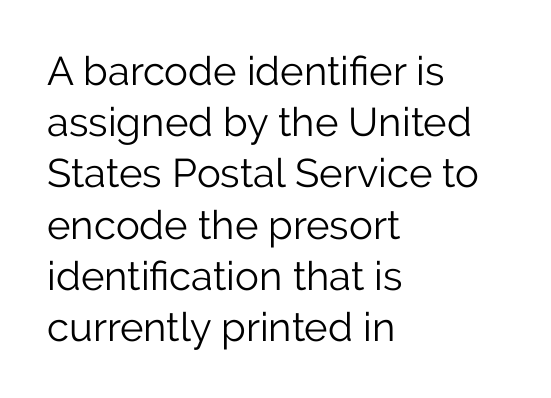
No word sits above an underline. This sample has the flowing, uneven cadence of proportional lettering. The ragged edge is on the right, which tells us the setting is flush left. The axis of the letterforms is exactly vertical. Default kerning and tracking; the words read as compact shapes. Weight: not bold — regular or lighter.
